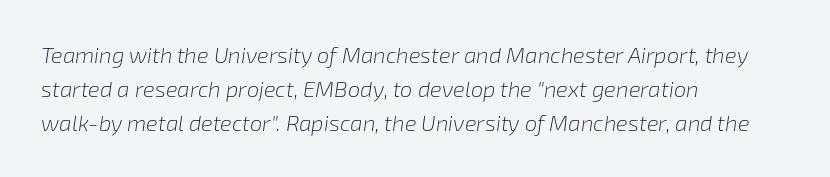
{"italic": "yes", "lean": "right", "slant_degrees": 8, "bold": "no", "underline": "no", "align": "left", "line_spacing": "normal", "line_spacing_ratio": 1.54, "letter_spacing": "normal", "letter_spacing_em": 0.0, "glyph_px": 22}
